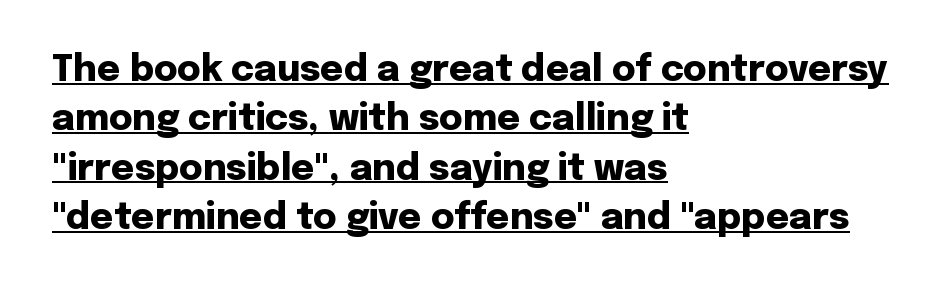
Standard letterfit; no display-style spreading of the glyphs. Reading down the block, your eye returns to a fixed left position each line. Quick note: interline space is typical. Each glyph is drawn with heavy, bold strokes. The words here are underlined.
